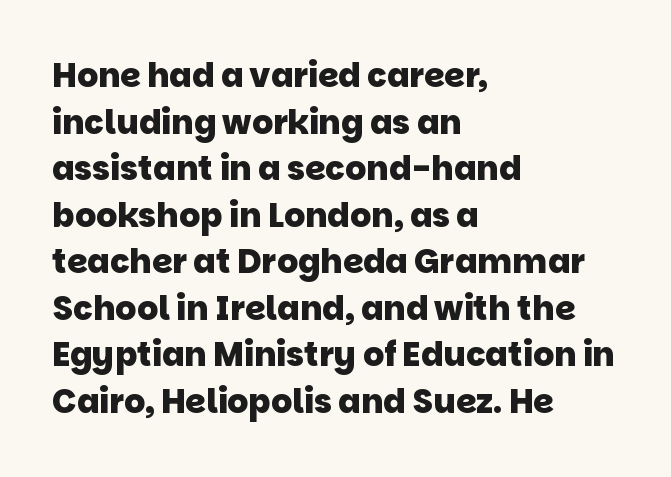
Q: Is the text bold? A: Yes.
Q: Is the typeface a serif or a sans-serif typeface? A: Sans-serif.
Q: Is the text underlined? A: No.
Q: How is the paragraph aligned? A: Left-aligned.
Q: Is the spacing between letters normal or unusually wide? A: Normal.
Q: Is the spacing between lines tight, normal or loose? A: Normal.
Q: Width (condensed, normal, or wide)? A: Normal.
Q: Stroke contrast? A: Low.
Q: x-height? A: Large.
Q: Monospaced? A: No.
